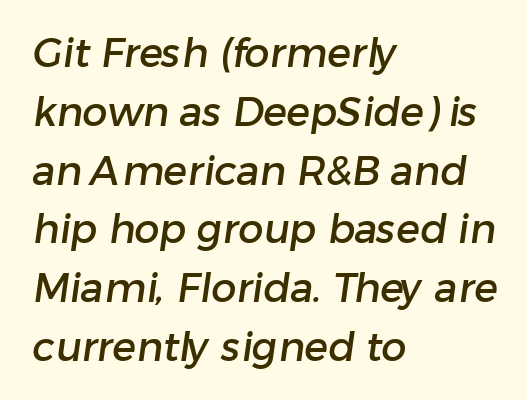
The image shows 40 px sans-serif type; set left-aligned, normal line spacing (1.47x), normal letter spacing, not underlined; low stroke contrast and a medium x-height.
